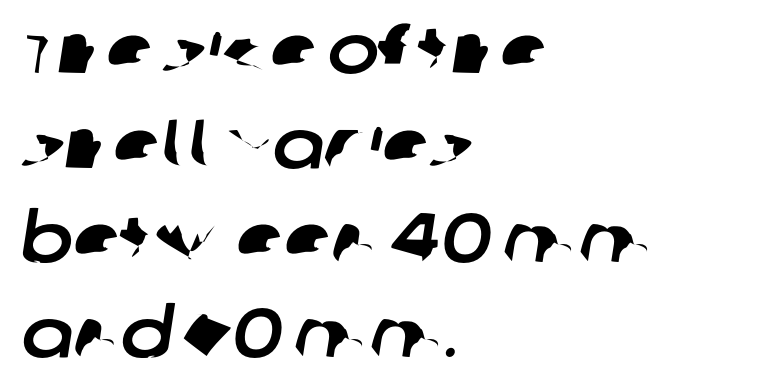
The image shows 69 px sans-serif type; set left-aligned, normal line spacing (1.37x), normal letter spacing, not underlined; low stroke contrast and a large x-height.
